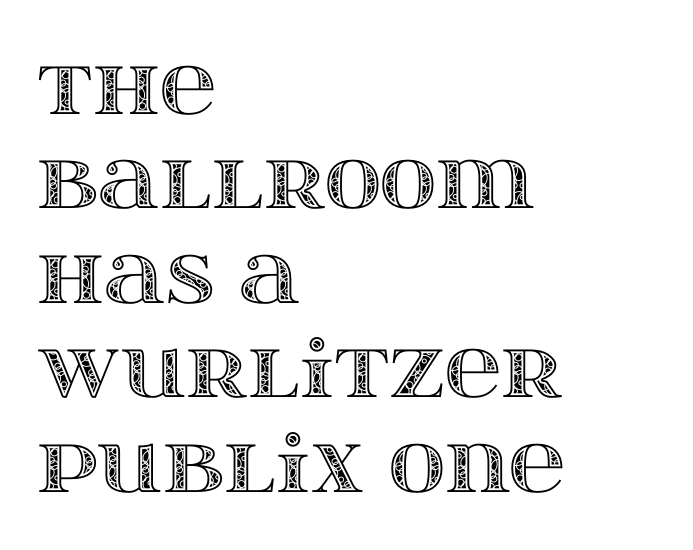
The specimen reads as upright at a glance. Type without underlining. Looks like regular typesetting: each glyph gets only the width it needs. Leftover space on each line is placed entirely after the last word. This rendering leaves character spacing at its baseline value.
